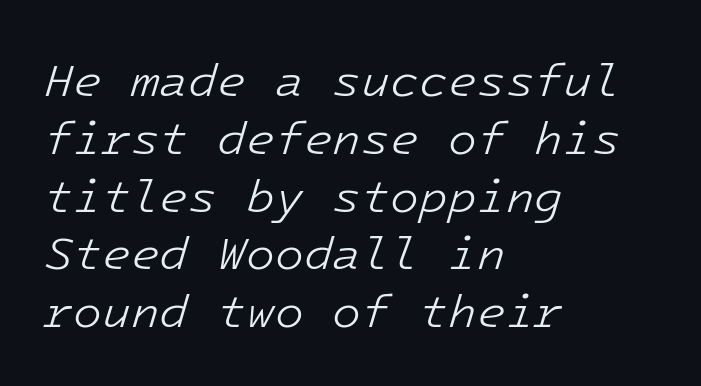
The image shows 47 px light type, italic (leaning right); set left-aligned, line spacing 1.23x, normal letter spacing, not underlined; low stroke contrast and a medium x-height.
